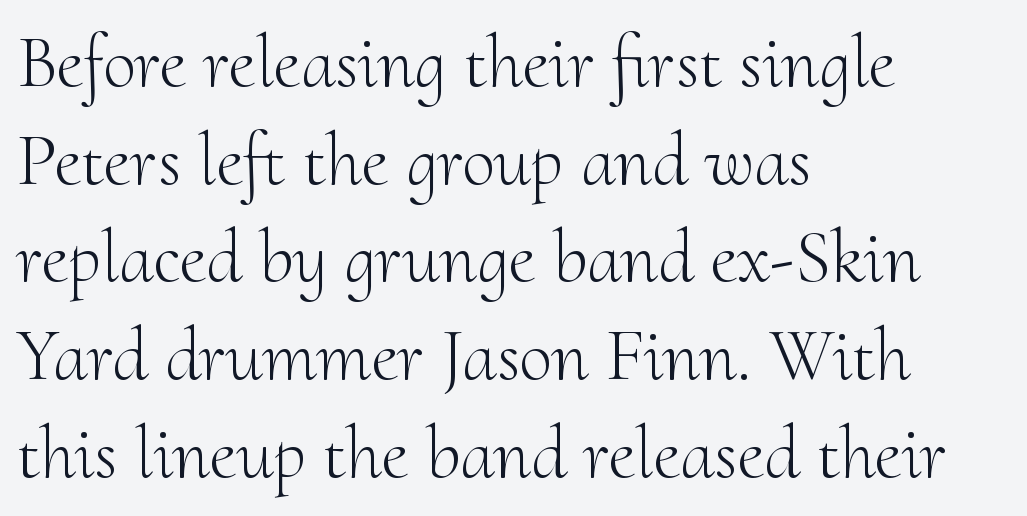
{"serif": "yes", "italic": "no", "bold": "no", "weight": "light", "width": "normal", "stroke_contrast": "medium", "x_height": "small", "monospaced": "no", "underline": "no", "align": "left", "line_spacing": "normal", "line_spacing_ratio": 1.32, "letter_spacing": "normal", "letter_spacing_em": 0.0, "glyph_px": 74}
